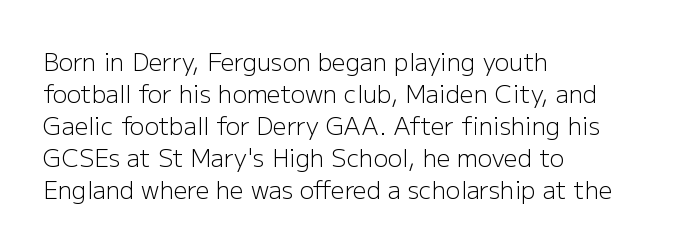
The image shows 24 px text type, upright; set left-aligned, normal line spacing (1.33x), normal letter spacing, not underlined.
